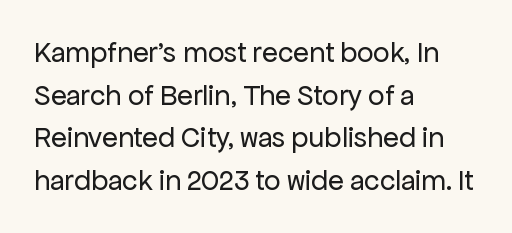
The image shows 29 px regular-weight sans-serif type, upright; set left-aligned, normal line spacing (1.47x), normal letter spacing, not underlined; low stroke contrast and a medium x-height.
